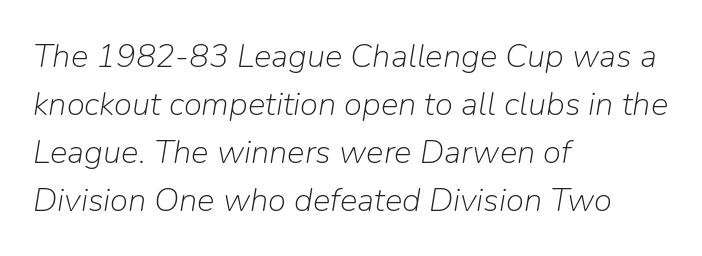
The image shows 33 px light type, italic (leaning right); set left-aligned, normal line spacing (1.45x), normal letter spacing, not underlined; low stroke contrast and a medium x-height.
